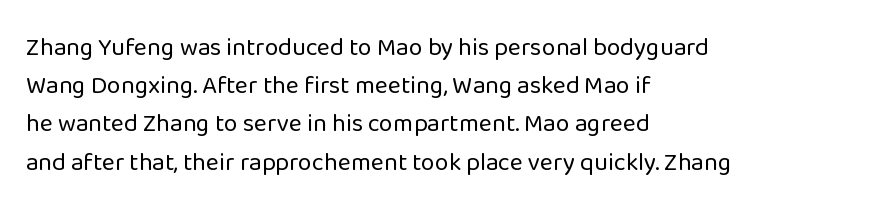
Q: Is the text bold? A: No.
Q: Is the text italic (slanted)? A: No, it is upright.
Q: Is the text underlined? A: No.
Q: How is the paragraph aligned? A: Left-aligned.
Q: Is the spacing between letters normal or unusually wide? A: Normal.
Q: Is the spacing between lines tight, normal or loose? A: Normal.
